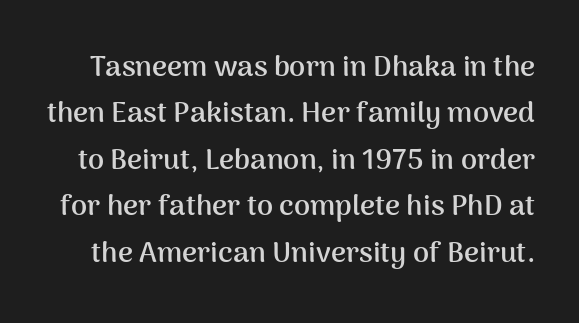
{"serif": "no", "italic": "no", "bold": "yes", "weight": "semibold", "width": "normal", "stroke_contrast": "medium", "x_height": "medium", "monospaced": "no", "underline": "no", "line_spacing": "normal", "line_spacing_ratio": 1.6, "letter_spacing": "normal", "letter_spacing_em": 0.0, "glyph_px": 29}
